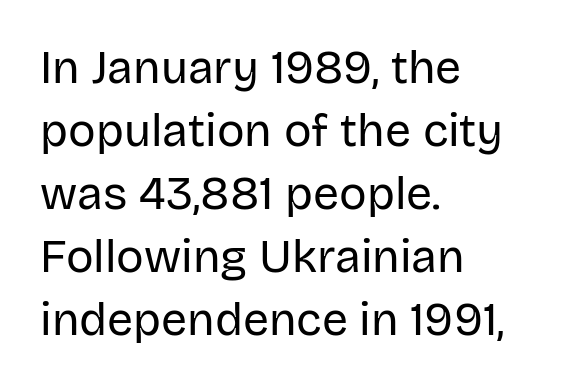
The image shows 46 px regular-weight sans-serif type, upright; set left-aligned, normal line spacing (1.37x), normal letter spacing, not underlined; low stroke contrast and a large x-height.
